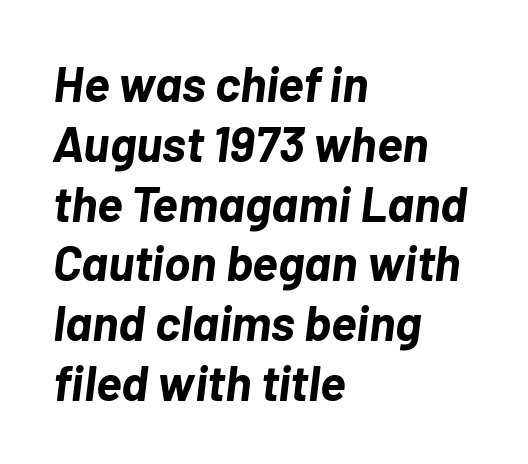
Q: Is the text bold? A: Yes.
Q: Is the text italic (slanted)? A: Yes, it leans right by about 7 degrees.
Q: Is the text underlined? A: No.
Q: How is the paragraph aligned? A: Left-aligned.
Q: Is the spacing between letters normal or unusually wide? A: Normal.
Q: Width (condensed, normal, or wide)? A: Normal.
Q: Stroke contrast? A: Low.
Q: x-height? A: Medium.
Q: Monospaced? A: No.
